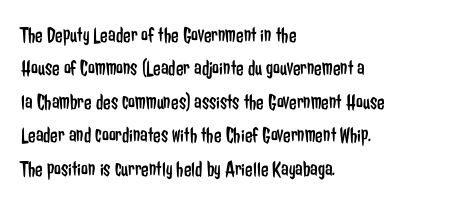
Q: Is the text bold? A: No.
Q: Is the text italic (slanted)? A: No, it is upright.
Q: Is the text underlined? A: No.
Q: How is the paragraph aligned? A: Left-aligned.
Q: Is the spacing between letters normal or unusually wide? A: Normal.
Q: Is the spacing between lines tight, normal or loose? A: Normal.
